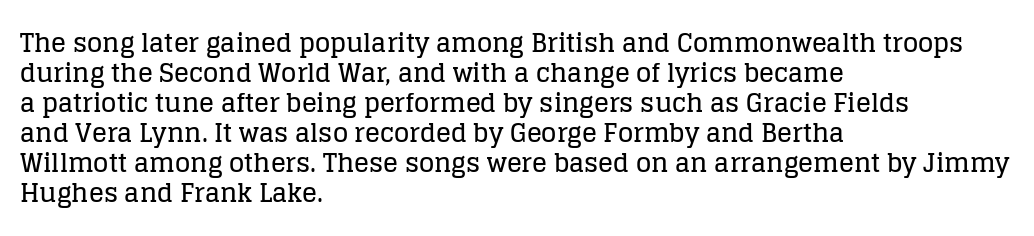
Q: Is the text italic (slanted)? A: No, it is upright.
Q: Is the text underlined? A: No.
Q: How is the paragraph aligned? A: Left-aligned.
Q: Is the spacing between letters normal or unusually wide? A: Normal.
